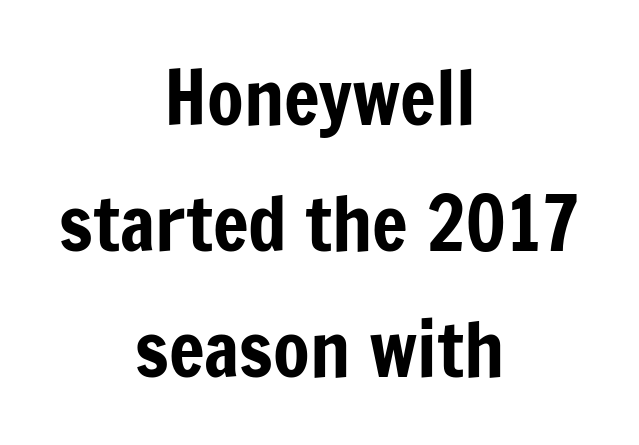
Inter-character spacing is left at the font's built-in metrics. Decoration check: the copy has no underline. A sans-serif font was chosen for this passage. The face used here is proportionally spaced, like ordinary book or web type. Compared with a flush-left layout, this one balances lines on the center instead.
